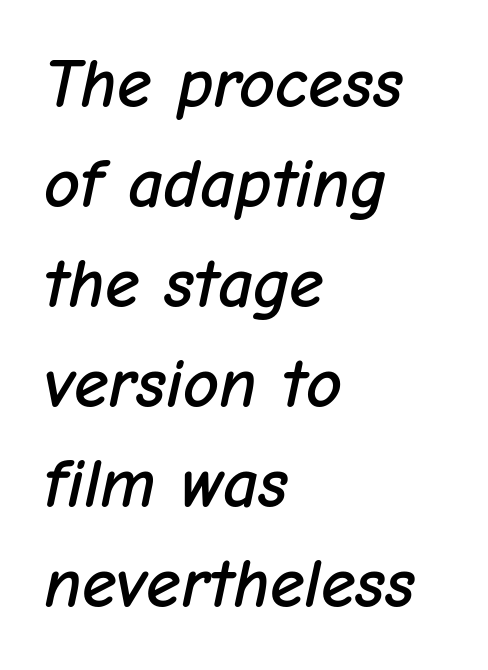
The image shows 70 px text type, italic (leaning right); set left-aligned, normal line spacing (1.43x), normal letter spacing, not underlined; low stroke contrast and a medium x-height.
